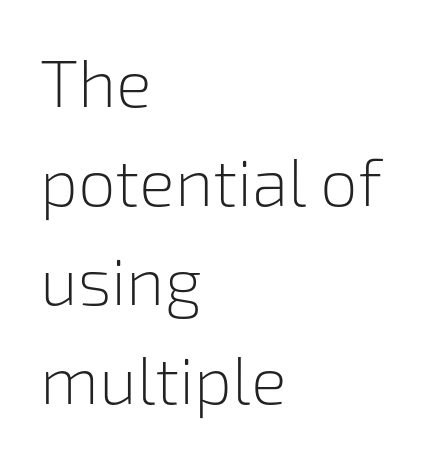
{"serif": "no", "italic": "no", "bold": "no", "weight": "light", "width": "normal", "stroke_contrast": "low", "x_height": "medium", "monospaced": "no", "underline": "no", "align": "left", "line_spacing": "normal", "line_spacing_ratio": 1.48, "letter_spacing": "normal", "letter_spacing_em": 0.0, "glyph_px": 67}
